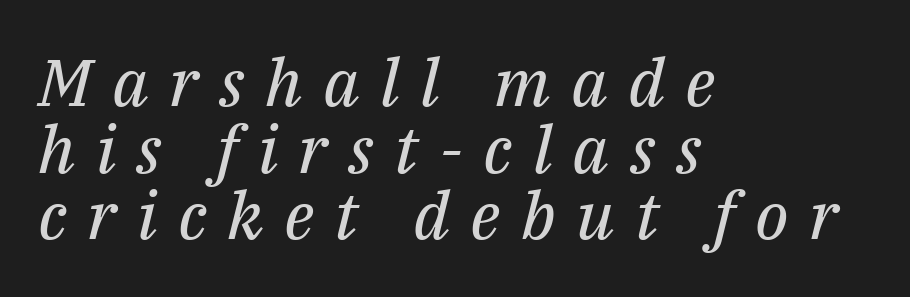
{"serif": "yes", "italic": "yes", "lean": "right", "slant_degrees": 14, "bold": "no", "weight": "regular", "width": "normal", "stroke_contrast": "medium", "x_height": "medium", "monospaced": "no", "underline": "no", "align": "left", "line_spacing": "tight", "line_spacing_ratio": 1.01, "letter_spacing": "wide", "letter_spacing_em": 0.31, "glyph_px": 66}
